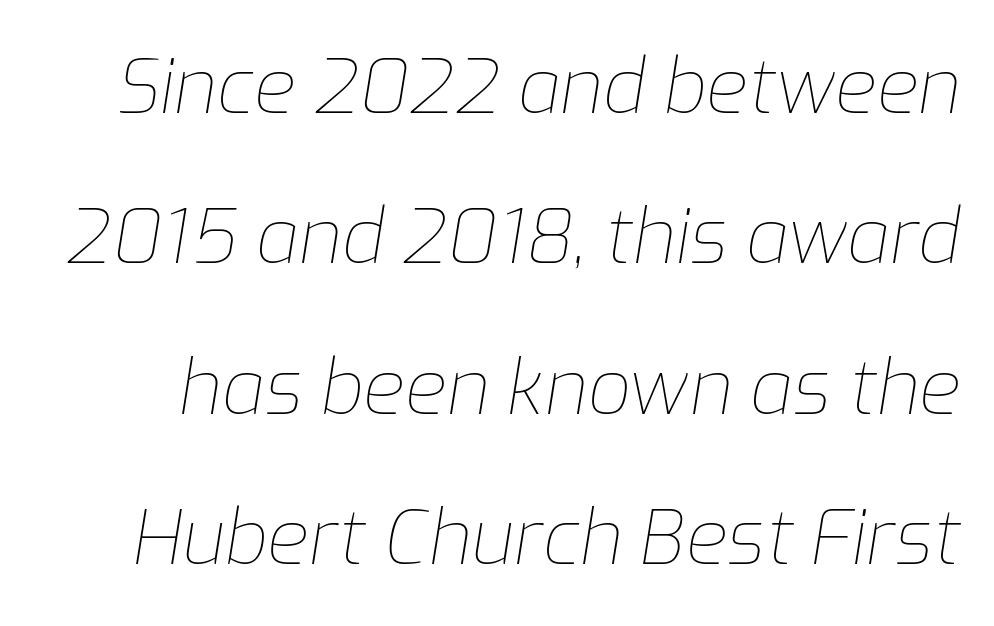
Proportional: the letters do not fall into vertical columns. Is the type heavy? It reads as light-to-regular instead. Characters are canted at an angle relative to the baseline's perpendicular. Interline gaps are noticeably wide in this sample. The words here are not underlined.
